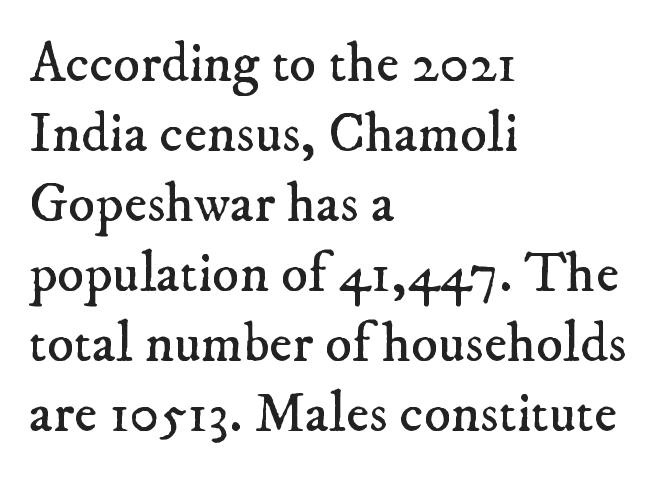
{"serif": "yes", "bold": "no", "weight": "regular", "width": "normal", "stroke_contrast": "low", "x_height": "small", "monospaced": "no", "underline": "no", "align": "left", "line_spacing": "normal", "line_spacing_ratio": 1.25, "letter_spacing": "normal", "letter_spacing_em": 0.0, "glyph_px": 56}
